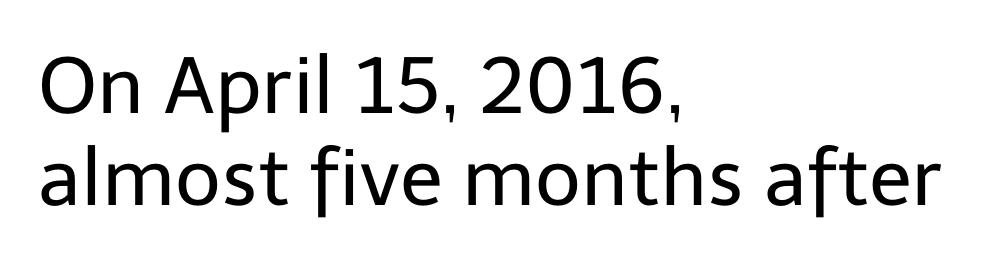
{"serif": "no", "italic": "no", "bold": "no", "weight": "regular", "width": "normal", "stroke_contrast": "low", "x_height": "medium", "monospaced": "no", "underline": "no", "align": "left", "line_spacing_ratio": 1.17, "letter_spacing": "normal", "letter_spacing_em": 0.0, "glyph_px": 79}
